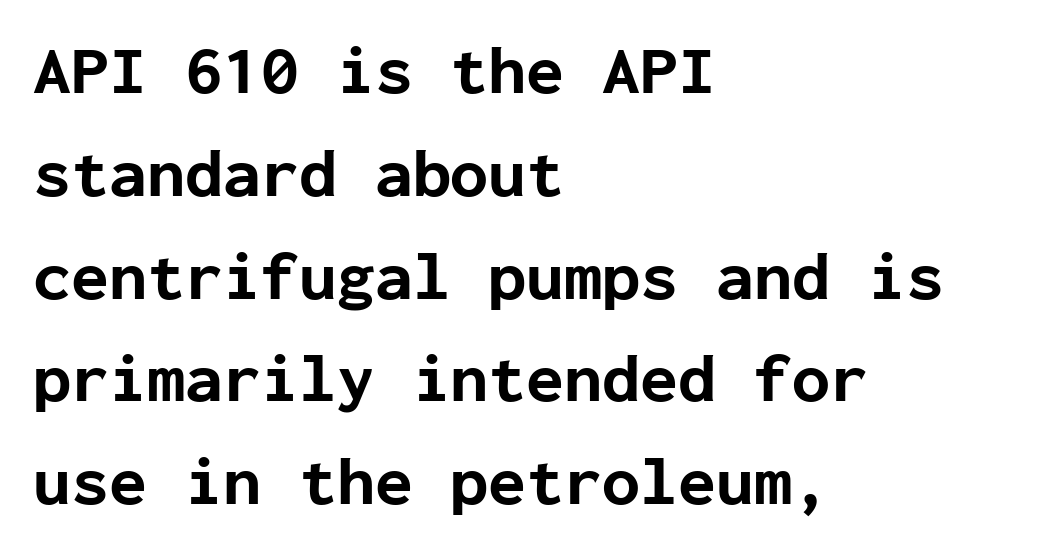
Q: Is the text bold? A: Yes.
Q: Is the text italic (slanted)? A: No, it is upright.
Q: Is the typeface a serif or a sans-serif typeface? A: Sans-serif.
Q: Is the text underlined? A: No.
Q: How is the paragraph aligned? A: Left-aligned.
Q: Is the spacing between letters normal or unusually wide? A: Normal.
Q: Is the spacing between lines tight, normal or loose? A: Normal.
Q: Width (condensed, normal, or wide)? A: Normal.
Q: Stroke contrast? A: Low.
Q: x-height? A: Medium.
Q: Monospaced? A: Yes.
